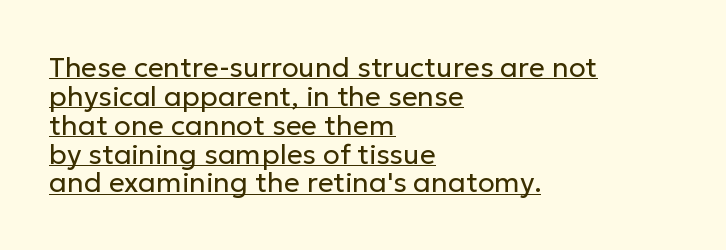
Q: Is the text bold? A: No.
Q: Is the text italic (slanted)? A: No, it is upright.
Q: Is the typeface a serif or a sans-serif typeface? A: Sans-serif.
Q: Is the text underlined? A: Yes.
Q: How is the paragraph aligned? A: Left-aligned.
Q: Is the spacing between letters normal or unusually wide? A: Normal.
Q: Is the spacing between lines tight, normal or loose? A: Tight.
Q: Width (condensed, normal, or wide)? A: Normal.
Q: Stroke contrast? A: Low.
Q: x-height? A: Medium.
Q: Monospaced? A: No.
